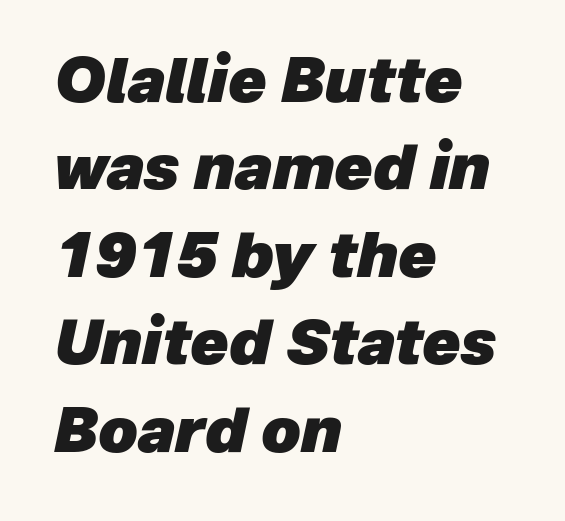
Q: Is the text bold? A: Yes.
Q: Is the text italic (slanted)? A: Yes, it leans right by about 12 degrees.
Q: Is the text underlined? A: No.
Q: How is the paragraph aligned? A: Left-aligned.
Q: Is the spacing between letters normal or unusually wide? A: Normal.
Q: Is the spacing between lines tight, normal or loose? A: Normal.
Q: Width (condensed, normal, or wide)? A: Normal.
Q: Stroke contrast? A: Low.
Q: x-height? A: Medium.
Q: Monospaced? A: No.
